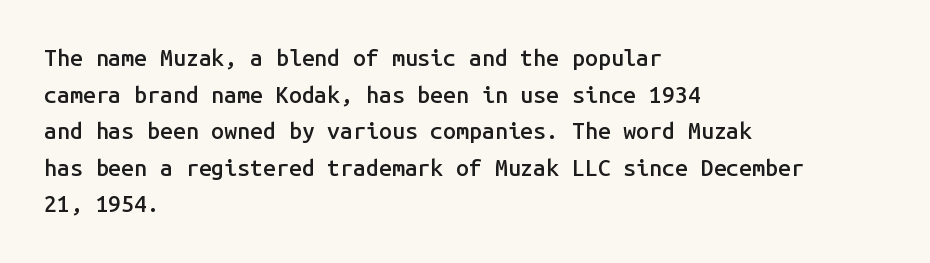
{"italic": "no", "bold": "semi", "underline": "no", "align": "left", "line_spacing": "normal", "line_spacing_ratio": 1.59, "letter_spacing": "normal", "letter_spacing_em": 0.0, "glyph_px": 23}
